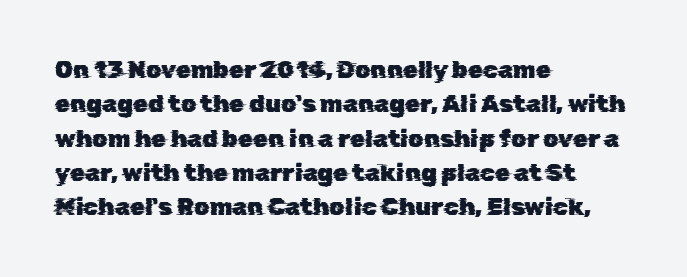
{"underline": "no", "align": "left", "line_spacing": "normal", "line_spacing_ratio": 1.43, "letter_spacing": "normal", "letter_spacing_em": 0.0, "glyph_px": 24}
